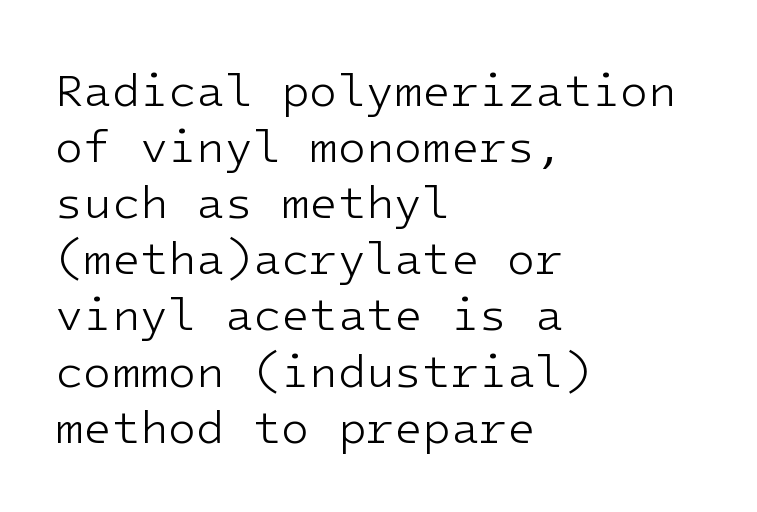
No heavy texture on the line: the type isn't bold. You can tell it's not italic because the verticals are truly vertical. This sample uses a sans-serif face. A typesetter would call this zero additional tracking.
